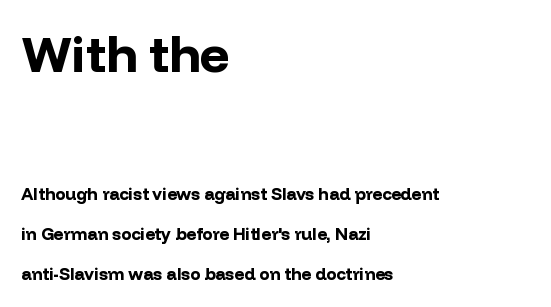
Q: Is the text bold? A: Yes.
Q: Is the text italic (slanted)? A: No, it is upright.
Q: Is the typeface a serif or a sans-serif typeface? A: Sans-serif.
Q: Is the text underlined? A: No.
Q: How is the paragraph aligned? A: Left-aligned.
Q: Is the spacing between letters normal or unusually wide? A: Normal.
Q: Is the spacing between lines tight, normal or loose? A: Loose.
Q: Which block of text is set in a larger size, the first (top) or the second (bottom)? A: The first (top) one.
Q: Width (condensed, normal, or wide)? A: Normal.
Q: Stroke contrast? A: Low.
Q: x-height? A: Medium.
Q: Monospaced? A: No.
